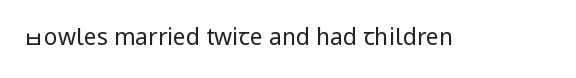
{"italic": "no", "bold": "no", "underline": "no", "letter_spacing": "normal", "letter_spacing_em": 0.0, "glyph_px": 23}
